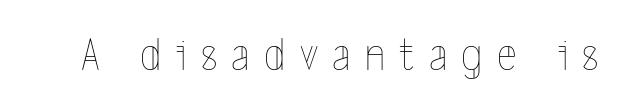
{"italic": "no", "bold": "no", "weight": "thin", "width": "condensed", "x_height": "medium", "monospaced": "no", "underline": "no", "letter_spacing": "wide", "letter_spacing_em": 0.31, "glyph_px": 47}
